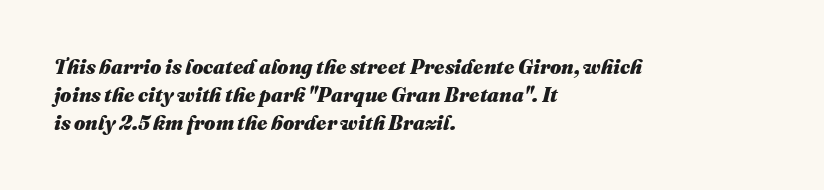
The image shows 20 px bold type, italic (leaning right); set left-aligned, normal line spacing (1.39x), normal letter spacing, not underlined.
